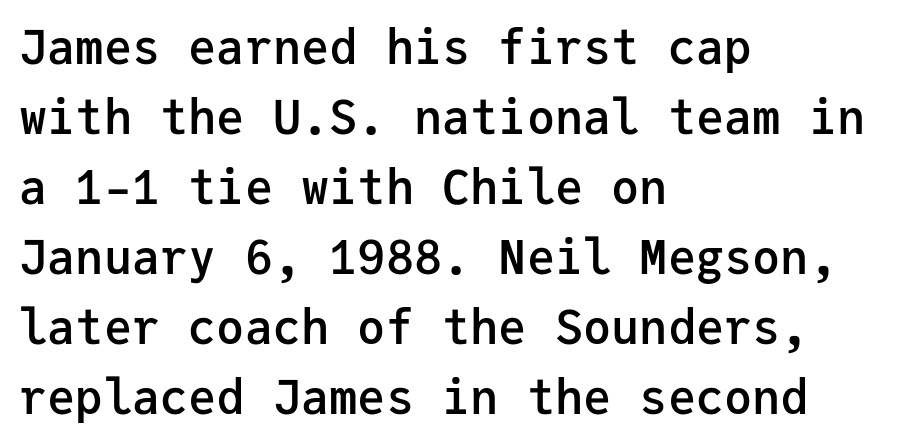
Vertical strokes here are truly vertical. The passage shown is not underscored anywhere. A sans-serif font was chosen for this passage. Monospaced: the letters line up in strict vertical columns.
